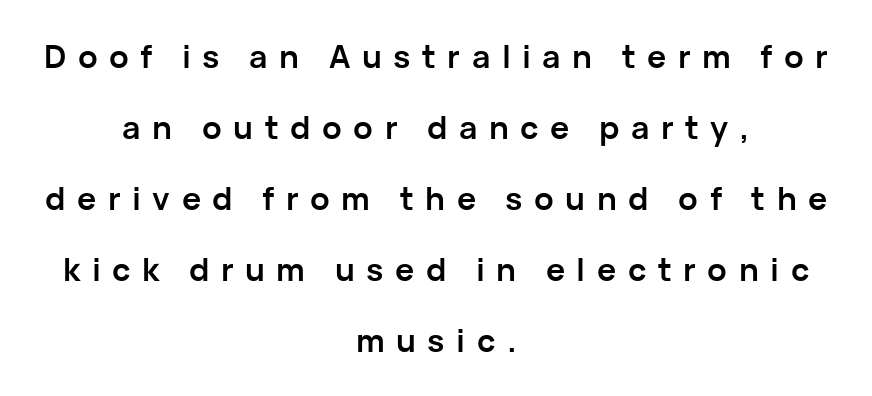
{"serif": "no", "italic": "no", "bold": "yes", "weight": "semibold", "width": "normal", "stroke_contrast": "low", "x_height": "medium", "monospaced": "no", "underline": "no", "align": "center", "line_spacing": "loose", "line_spacing_ratio": 2.22, "letter_spacing": "wide", "letter_spacing_em": 0.36, "glyph_px": 32}
